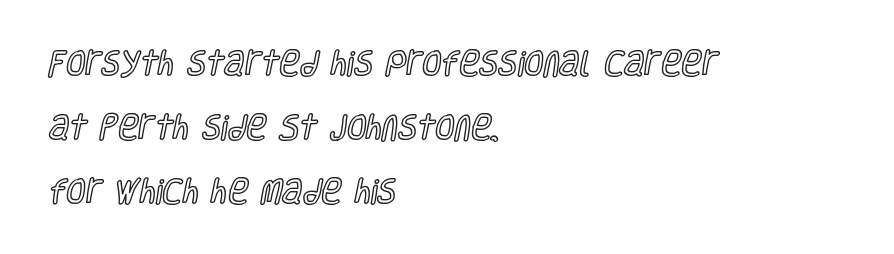
The image shows 28 px condensed type; set left-aligned, loose line spacing (2.29x), normal letter spacing, not underlined; a large x-height.
